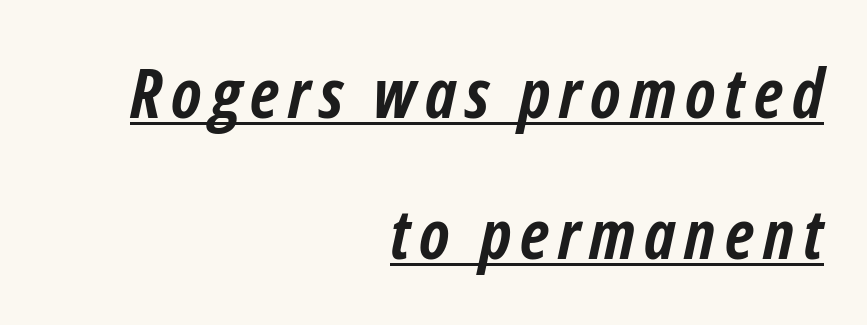
{"italic": "yes", "lean": "right", "slant_degrees": 12, "bold": "yes", "weight": "semibold", "width": "condensed", "stroke_contrast": "low", "x_height": "medium", "monospaced": "no", "underline": "yes", "align": "right", "line_spacing": "loose", "line_spacing_ratio": 2.05, "glyph_px": 69}
